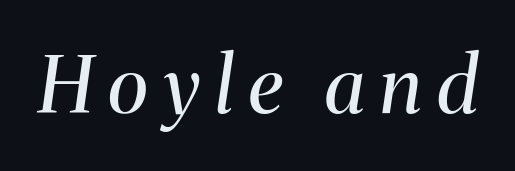
The image shows 78 px regular-weight serif type, italic (leaning right); set unusually wide letter spacing (+0.2 em), not underlined; medium stroke contrast and a medium x-height.
